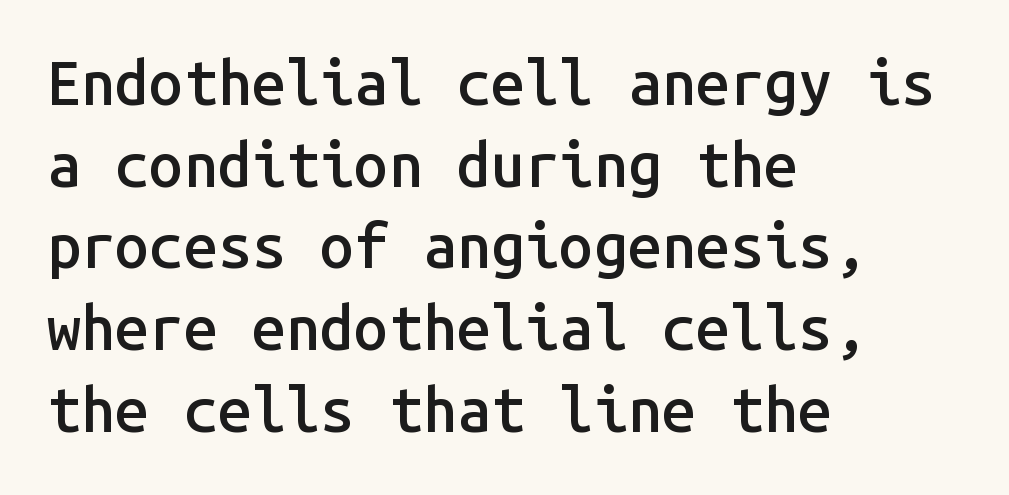
Leftover space on each line is placed entirely after the last word. Unlike italic type, these characters show no tilt at all. The rendering uses typewriter-style spacing with identical character cells. The passage shown is typeset with a sans-serif family. The letters sit at their default tracking, neither squeezed nor spread.
